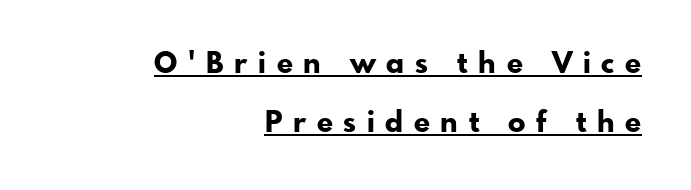
Q: Is the text bold? A: Yes.
Q: Is the text italic (slanted)? A: No, it is upright.
Q: Is the typeface a serif or a sans-serif typeface? A: Sans-serif.
Q: Is the text underlined? A: Yes.
Q: How is the paragraph aligned? A: Right-aligned.
Q: Is the spacing between letters normal or unusually wide? A: Unusually wide.
Q: Is the spacing between lines tight, normal or loose? A: Loose.
Q: Width (condensed, normal, or wide)? A: Normal.
Q: Stroke contrast? A: Low.
Q: x-height? A: Small.
Q: Monospaced? A: No.
